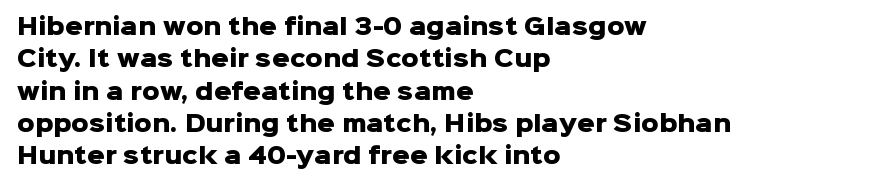
{"italic": "no", "bold": "yes", "underline": "no", "align": "left", "line_spacing": "normal", "line_spacing_ratio": 1.47, "letter_spacing": "normal", "letter_spacing_em": 0.0, "glyph_px": 22}
